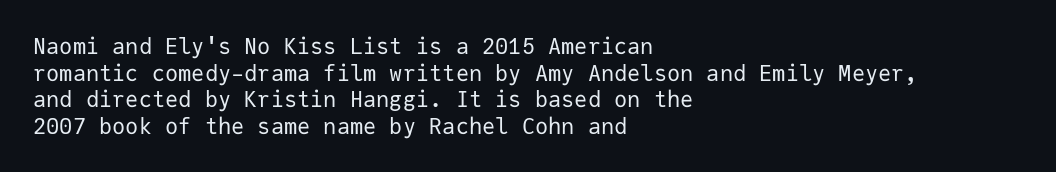
{"italic": "no", "bold": "no", "underline": "no", "align": "left", "line_spacing_ratio": 1.21, "letter_spacing": "normal", "letter_spacing_em": 0.0, "glyph_px": 22}
